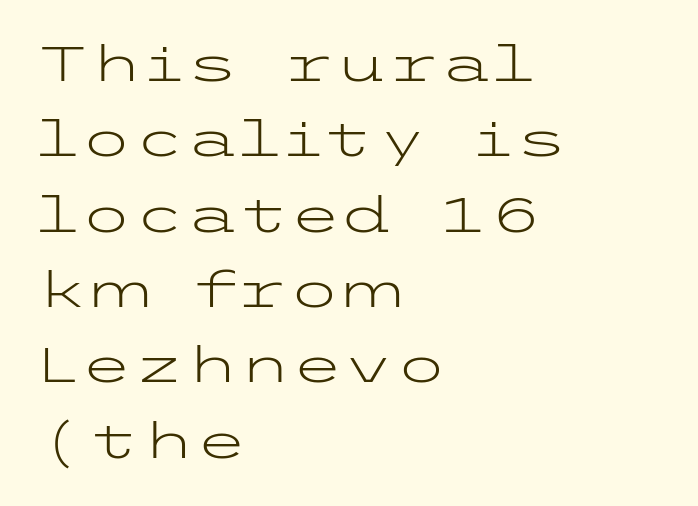
Q: Is the text bold? A: No.
Q: Is the text italic (slanted)? A: No, it is upright.
Q: Is the typeface a serif or a sans-serif typeface? A: Sans-serif.
Q: Is the text underlined? A: No.
Q: How is the paragraph aligned? A: Left-aligned.
Q: Is the spacing between letters normal or unusually wide? A: Normal.
Q: Is the spacing between lines tight, normal or loose? A: Normal.
Q: Width (condensed, normal, or wide)? A: Wide.
Q: Stroke contrast? A: Low.
Q: x-height? A: Medium.
